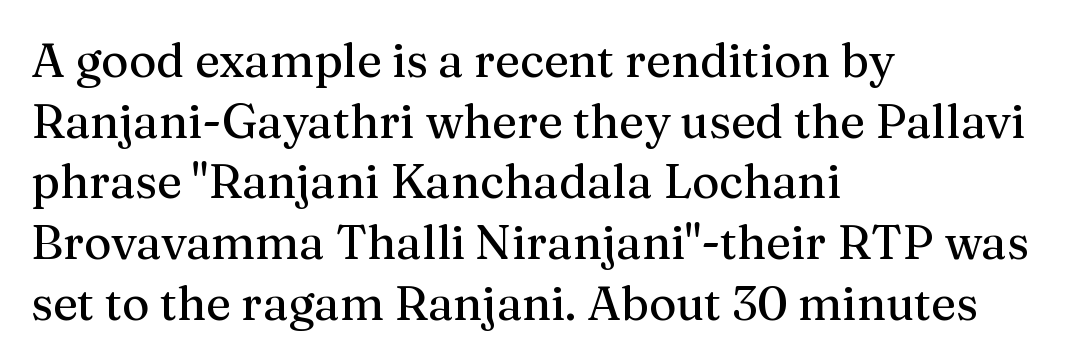
{"serif": "yes", "italic": "no", "width": "normal", "stroke_contrast": "medium", "x_height": "medium", "monospaced": "no", "underline": "no", "align": "left", "line_spacing": "normal", "line_spacing_ratio": 1.29, "letter_spacing": "normal", "letter_spacing_em": 0.0, "glyph_px": 47}
